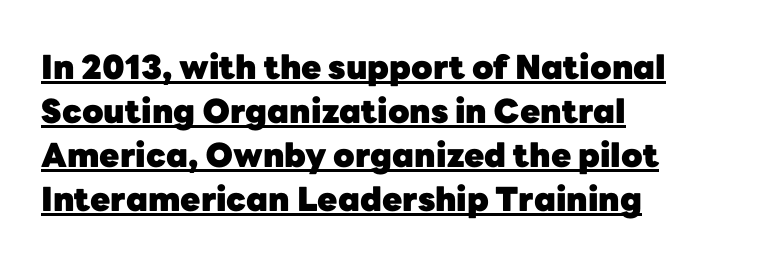
The image shows 33 px heavy sans-serif type, upright; set left-aligned, normal line spacing (1.33x), normal letter spacing, underlined; low stroke contrast and a medium x-height.
